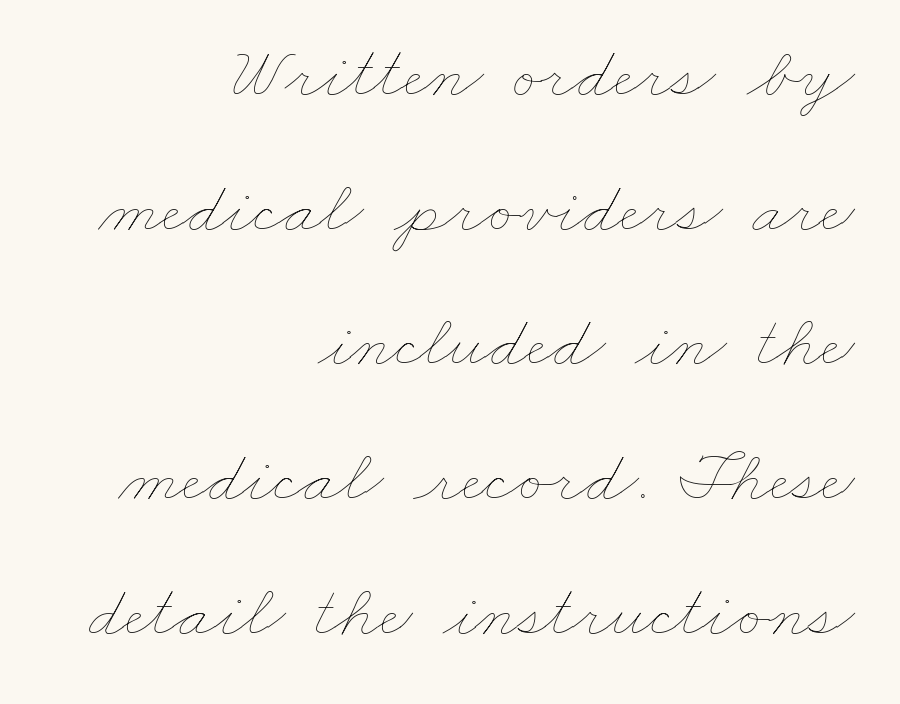
The image shows 74 px thin, wide type; set right-aligned, line spacing 1.82x, normal letter spacing, not underlined; low stroke contrast and a small x-height.
